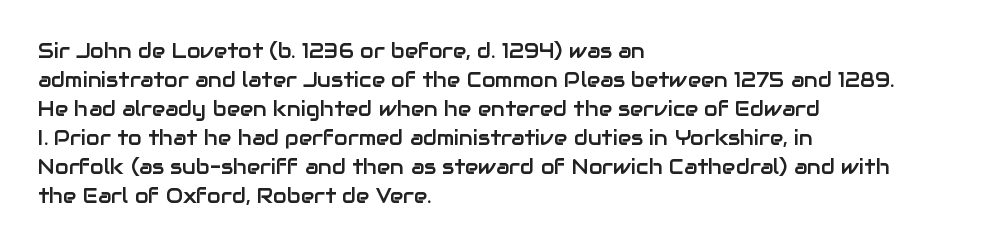
Q: Is the text italic (slanted)? A: No, it is upright.
Q: Is the text underlined? A: No.
Q: How is the paragraph aligned? A: Left-aligned.
Q: Is the spacing between letters normal or unusually wide? A: Normal.
Q: Is the spacing between lines tight, normal or loose? A: Normal.
